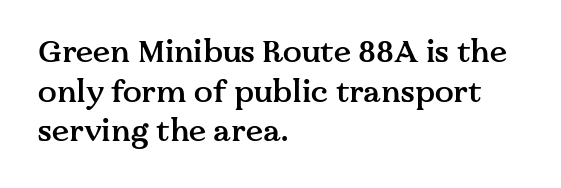
The image shows 31 px semibold serif type, upright; set left-aligned, normal line spacing (1.28x), normal letter spacing, not underlined; medium stroke contrast and a medium x-height.
